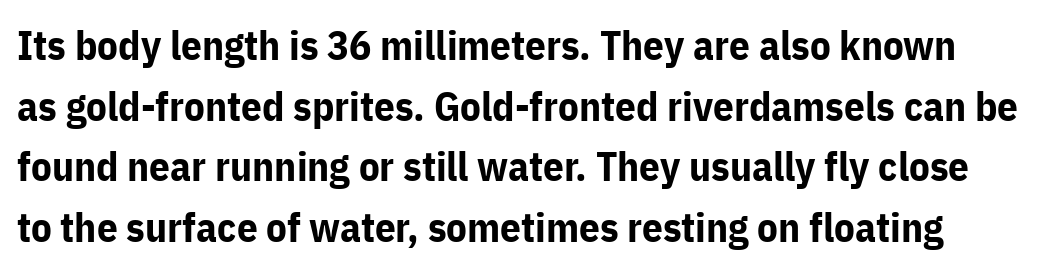
Proportional: the letters do not fall into vertical columns. Honestly, the row spacing looks completely unremarkable. This rendering leaves character spacing at its baseline value. Every character sits straight up, as roman type does.
